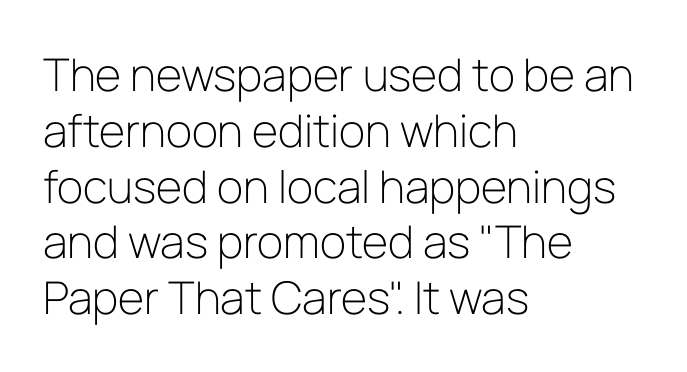
{"serif": "no", "italic": "no", "bold": "no", "weight": "light", "width": "normal", "stroke_contrast": "low", "x_height": "medium", "monospaced": "no", "underline": "no", "align": "left", "line_spacing_ratio": 1.24, "letter_spacing": "normal", "letter_spacing_em": 0.0, "glyph_px": 45}
